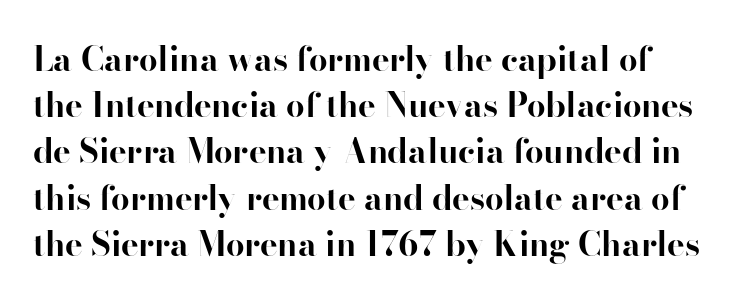
The image shows 33 px bold serif type, upright; set normal line spacing (1.4x), normal letter spacing, not underlined; high stroke contrast and a small x-height.
